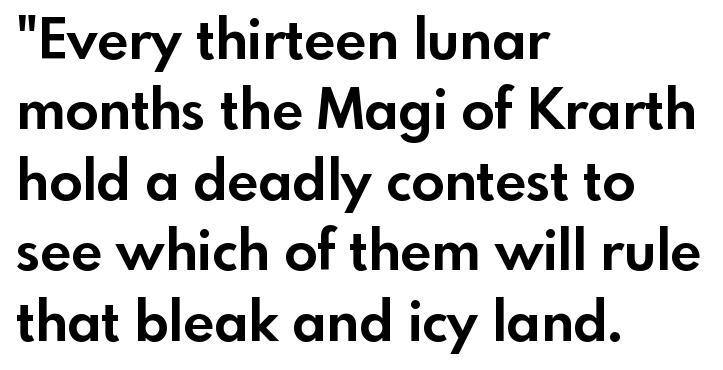
Q: Is the text bold? A: Yes.
Q: Is the text italic (slanted)? A: No, it is upright.
Q: Is the typeface a serif or a sans-serif typeface? A: Sans-serif.
Q: Is the text underlined? A: No.
Q: How is the paragraph aligned? A: Left-aligned.
Q: Is the spacing between letters normal or unusually wide? A: Normal.
Q: Is the spacing between lines tight, normal or loose? A: Normal.
Q: Width (condensed, normal, or wide)? A: Normal.
Q: x-height? A: Small.
Q: Monospaced? A: No.
